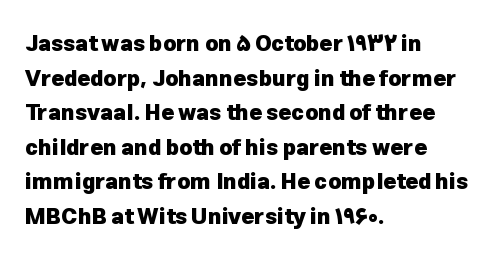
This sample uses an upright cut, with every glyph sitting square on the baseline. Whoever set this chose a conventional vertical rhythm. Students, note that the glyphs here touch the page at normal intervals. Strokes here are thick enough to call this a true bold.
